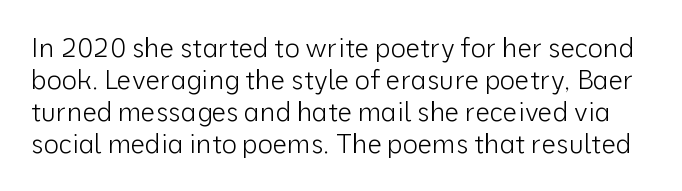
{"italic": "no", "bold": "no", "underline": "no", "line_spacing_ratio": 1.23, "letter_spacing": "normal", "letter_spacing_em": 0.0, "glyph_px": 26}
